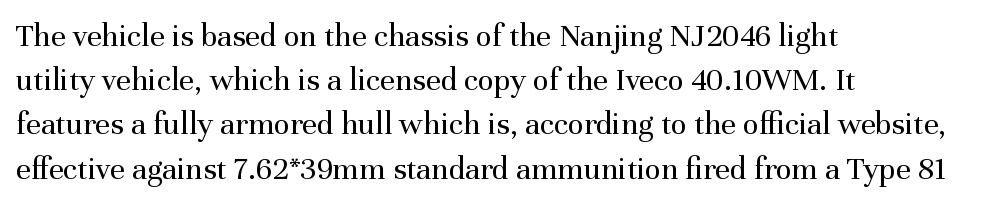
The image shows 33 px regular-weight serif type, upright; set left-aligned, normal line spacing (1.34x), normal letter spacing, not underlined; medium stroke contrast and a medium x-height.
